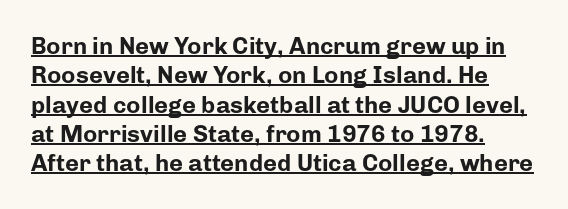
The image shows 24 px bold type, upright; set left-aligned, line spacing 1.22x, normal letter spacing, underlined.
